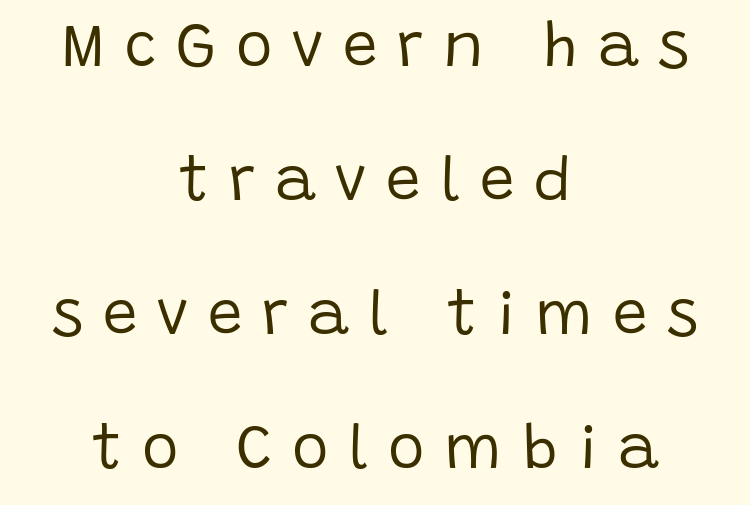
The image shows 62 px regular-weight sans-serif type, upright; set centered, loose line spacing (2.16x), unusually wide letter spacing (+0.32 em), not underlined; low stroke contrast and a large x-height.
